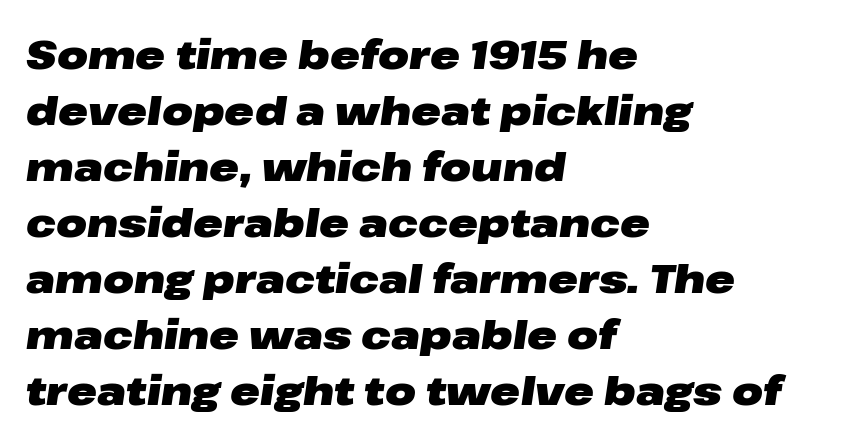
The image shows 40 px heavy, wide type, italic (leaning right); set left-aligned, normal line spacing (1.4x), normal letter spacing, not underlined; low stroke contrast and a medium x-height.
